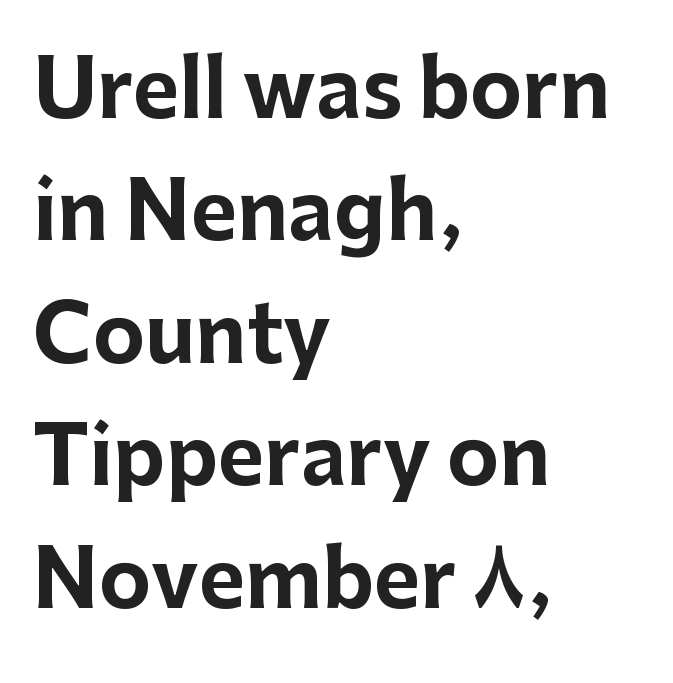
There is no visible air inserted between adjacent glyphs. The rendering uses natural spacing where letterforms have individual widths. Descenders hang freely into open space. This is sans-serif lettering, the kind often seen on screens and signage.
